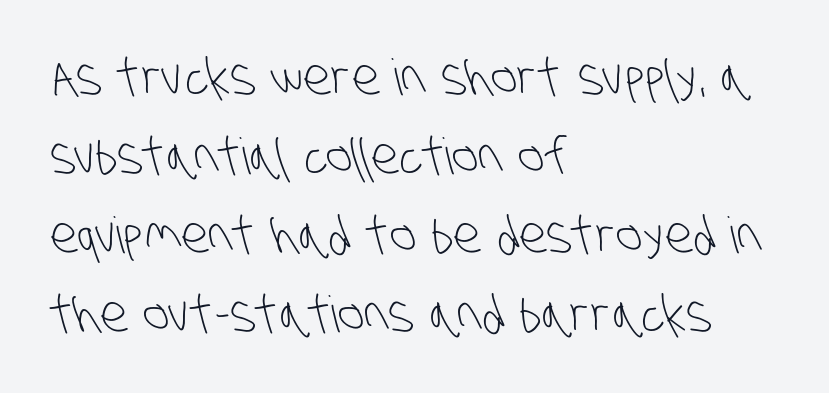
The image shows 50 px light, condensed sans-serif type; set left-aligned, normal line spacing (1.58x), normal letter spacing, not underlined; low stroke contrast and a large x-height.
